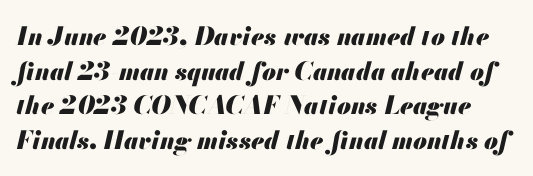
Q: Is the text bold? A: Yes.
Q: Is the text italic (slanted)? A: Yes, it leans right by about 13 degrees.
Q: Is the text underlined? A: No.
Q: Is the spacing between letters normal or unusually wide? A: Normal.
Q: Is the spacing between lines tight, normal or loose? A: Normal.
